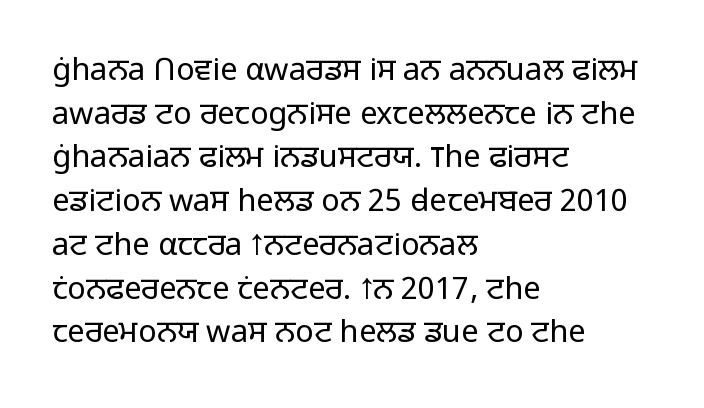
The image shows 31 px light sans-serif type, upright; set left-aligned, normal line spacing (1.41x), normal letter spacing, not underlined; low stroke contrast and a medium x-height.
